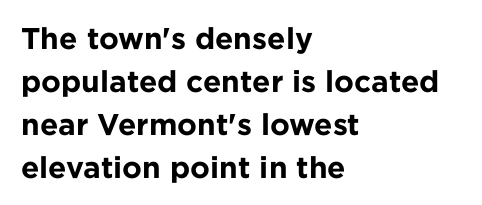
Q: Is the text bold? A: Yes.
Q: Is the text italic (slanted)? A: No, it is upright.
Q: Is the typeface a serif or a sans-serif typeface? A: Sans-serif.
Q: Is the text underlined? A: No.
Q: How is the paragraph aligned? A: Left-aligned.
Q: Is the spacing between letters normal or unusually wide? A: Normal.
Q: Is the spacing between lines tight, normal or loose? A: Normal.
Q: Width (condensed, normal, or wide)? A: Normal.
Q: Stroke contrast? A: Low.
Q: x-height? A: Medium.
Q: Monospaced? A: No.
